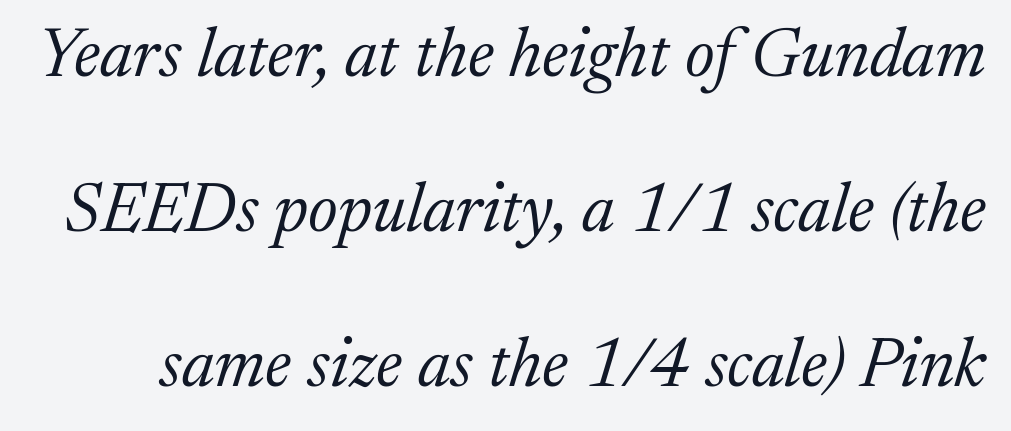
{"serif": "yes", "italic": "yes", "lean": "right", "slant_degrees": 17, "bold": "no", "weight": "light", "width": "normal", "stroke_contrast": "medium", "x_height": "medium", "monospaced": "no", "underline": "no", "line_spacing": "loose", "line_spacing_ratio": 2.25, "letter_spacing": "normal", "letter_spacing_em": 0.0, "glyph_px": 69}
